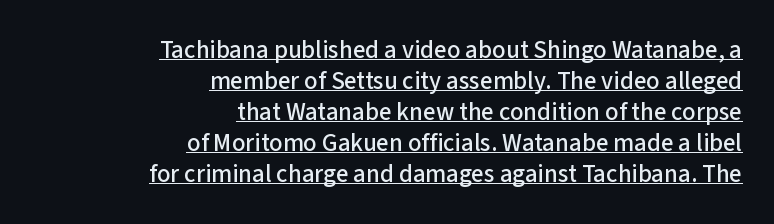
Here the glyphs are tracked normally, forming tight word shapes. The glyphs are accompanied by a horizontal stroke just below them. Typeset ragged left — the right edge is the straight one. It's the straight-up-and-down kind of type.
